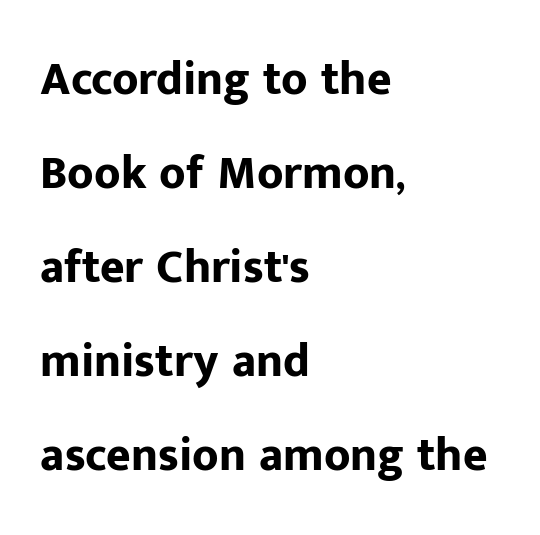
{"serif": "no", "italic": "no", "bold": "yes", "weight": "bold", "width": "normal", "stroke_contrast": "low", "x_height": "medium", "monospaced": "no", "underline": "no", "align": "left", "line_spacing": "loose", "line_spacing_ratio": 2.0, "letter_spacing": "normal", "letter_spacing_em": 0.0, "glyph_px": 47}
